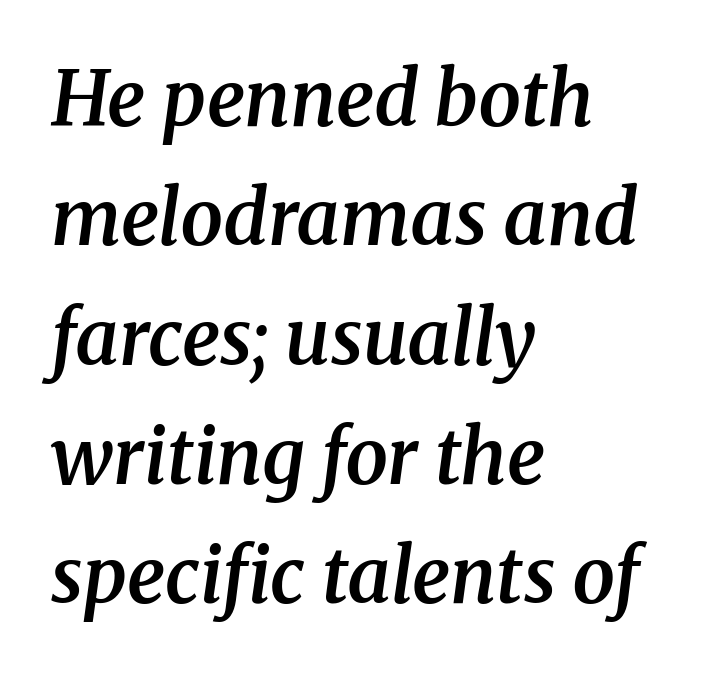
The image shows 76 px semibold serif type, italic (leaning right); set left-aligned, normal line spacing (1.57x), normal letter spacing, not underlined; medium stroke contrast and a medium x-height.
